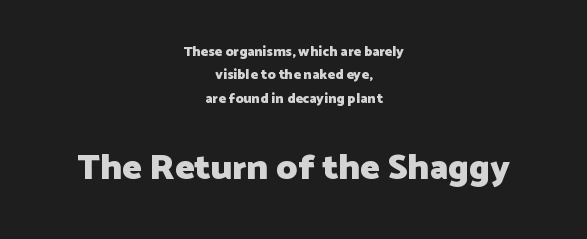
Characters remain perfectly vertical along every line. Note: no serifs on the glyphs. The zone under the glyphs is completely vacant. Is this a fixed-width face? No — the glyphs have proportional, varying widths. Does extra space separate the letters? No, they use regular spacing. Does the leading feel generous? No, just average.
